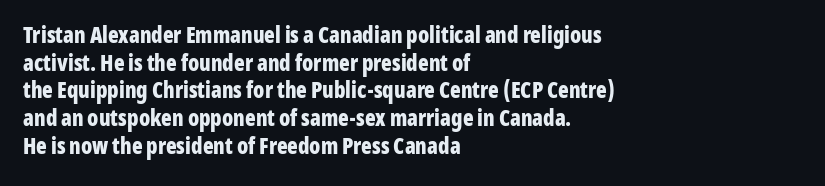
{"italic": "no", "bold": "yes", "underline": "no", "align": "left", "line_spacing": "normal", "line_spacing_ratio": 1.26, "letter_spacing": "normal", "letter_spacing_em": 0.0, "glyph_px": 22}
